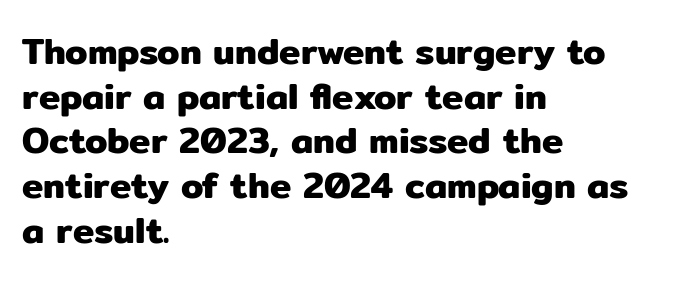
The image shows 36 px sans-serif type, upright; set left-aligned, line spacing 1.24x, normal letter spacing, not underlined; low stroke contrast and a medium x-height.
